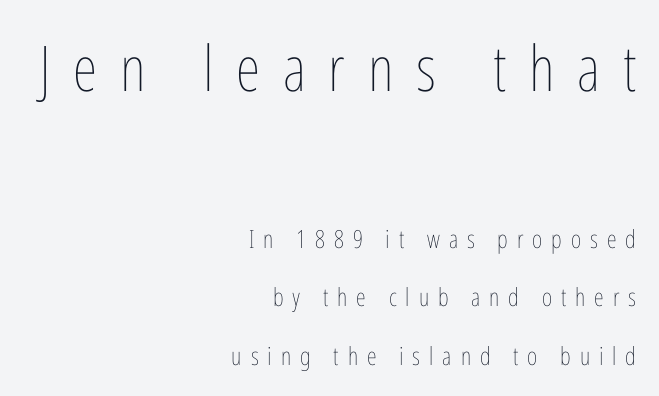
The image shows 63 px thin, condensed type, upright; set right-aligned, loose line spacing (2.34x), unusually wide letter spacing (+0.36 em), not underlined; the first (top) block is 2.52x larger; low stroke contrast and a medium x-height.
